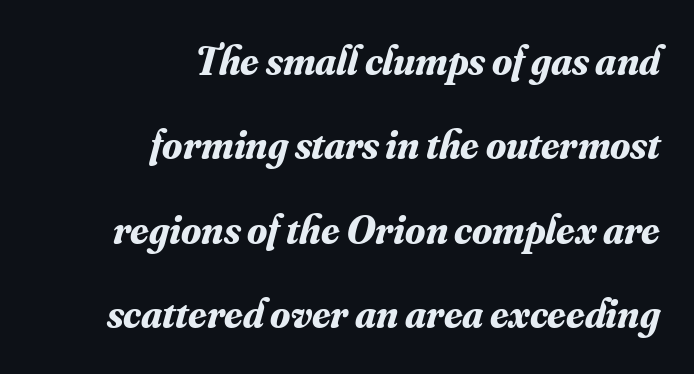
The block of text is sparse from top to bottom, with ample space between rows. Only glyphs here, with clear space below each row. Italic: yes, the glyphs are oblique. Does extra space separate the letters? No, they use regular spacing. The glyphs in this specimen are seriffed. Alignment: flush right.
